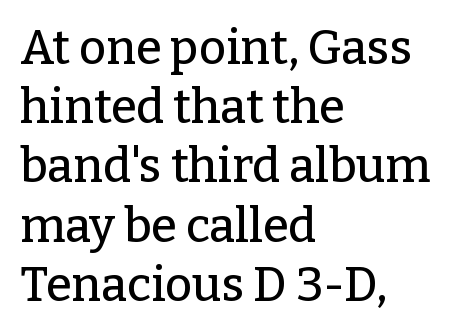
Q: Is the text italic (slanted)? A: No, it is upright.
Q: Is the typeface a serif or a sans-serif typeface? A: Serif.
Q: Is the text underlined? A: No.
Q: How is the paragraph aligned? A: Left-aligned.
Q: Is the spacing between letters normal or unusually wide? A: Normal.
Q: Is the spacing between lines tight, normal or loose? A: Normal.
Q: Width (condensed, normal, or wide)? A: Normal.
Q: Stroke contrast? A: Low.
Q: x-height? A: Medium.
Q: Monospaced? A: No.
